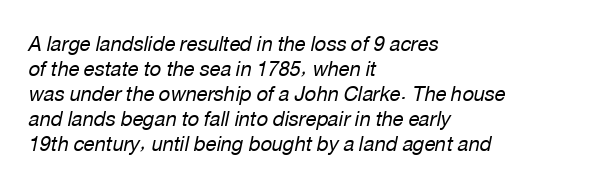
The image shows 20 px text type, italic (leaning right); set left-aligned, normal line spacing (1.25x), normal letter spacing, not underlined.
